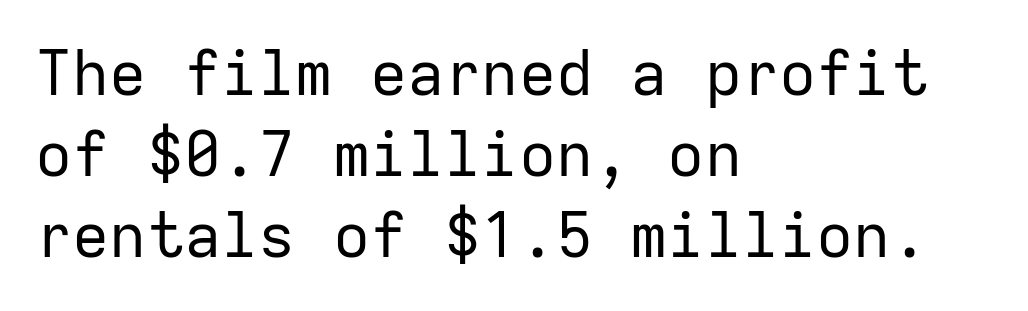
Q: Is the text bold? A: No.
Q: Is the text italic (slanted)? A: No, it is upright.
Q: Is the typeface a serif or a sans-serif typeface? A: Sans-serif.
Q: Is the text underlined? A: No.
Q: How is the paragraph aligned? A: Left-aligned.
Q: Is the spacing between letters normal or unusually wide? A: Normal.
Q: Is the spacing between lines tight, normal or loose? A: Normal.
Q: Width (condensed, normal, or wide)? A: Normal.
Q: Stroke contrast? A: Low.
Q: x-height? A: Medium.
Q: Monospaced? A: Yes.
